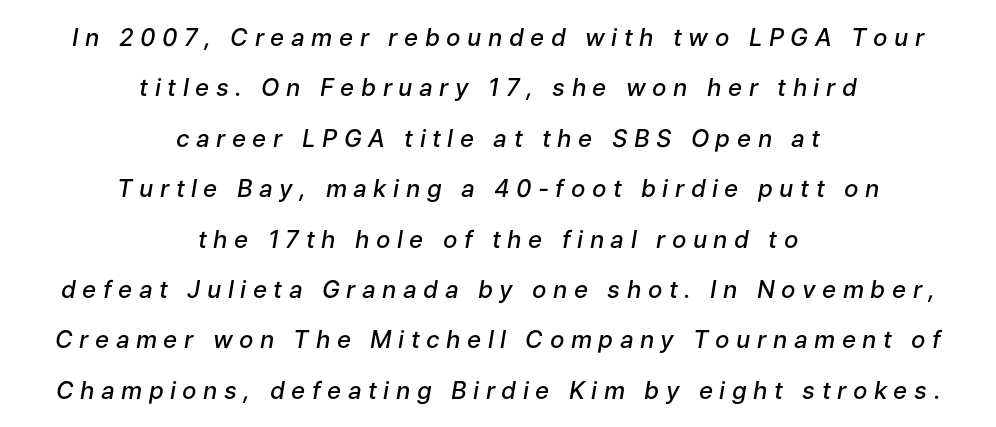
The image shows 24 px text type, italic (leaning right); set centered, loose line spacing (2.1x), unusually wide letter spacing (+0.27 em), not underlined.
